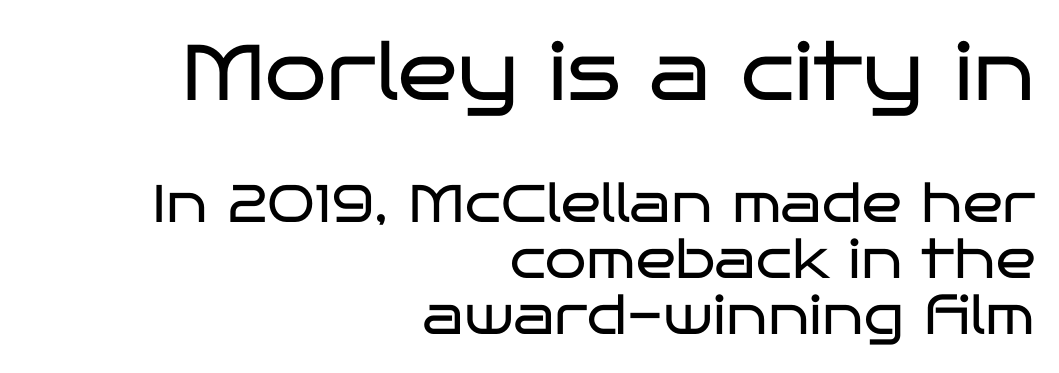
{"serif": "no", "italic": "no", "bold": "no", "weight": "regular", "width": "wide", "stroke_contrast": "low", "x_height": "large", "monospaced": "no", "underline": "no", "align": "right", "line_spacing": "tight", "line_spacing_ratio": 1.06, "letter_spacing": "normal", "letter_spacing_em": 0.0, "larger_block": "first", "size_ratio": 1.49, "glyph_px": 79}
